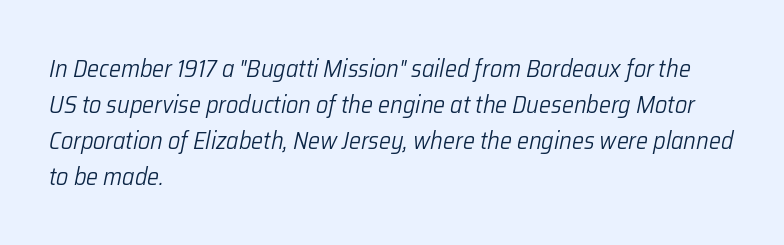
Short note: letters normally spaced. The font sits on the lighter half of the weight spectrum, regular included. Is the block centered? No — it sits flush against the left margin. When letters slant like this, we call the style italic. Lines of text with bare space underneath. The block of text has a typical density, with ordinary space between rows.
